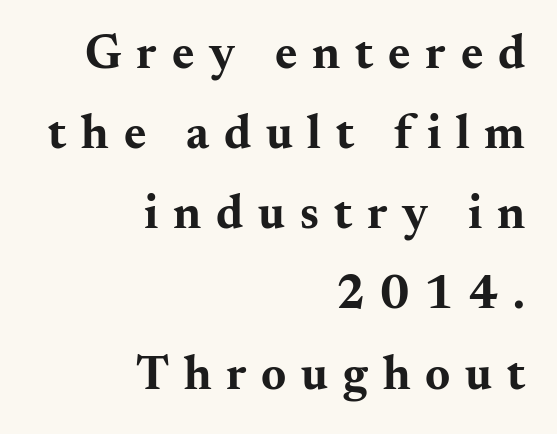
The image shows 48 px bold, wide serif type, upright; set right-aligned, normal line spacing (1.67x), unusually wide letter spacing (+0.31 em), not underlined; medium stroke contrast and a small x-height.
